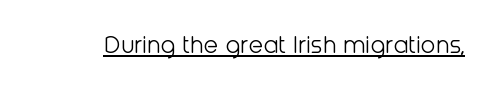
{"italic": "no", "bold": "no", "underline": "yes", "letter_spacing": "normal", "letter_spacing_em": 0.0, "glyph_px": 27}
